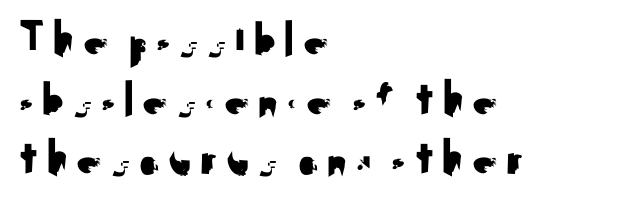
{"serif": "no", "italic": "no", "width": "normal", "stroke_contrast": "medium", "x_height": "small", "monospaced": "no", "underline": "no", "align": "left", "line_spacing_ratio": 1.17, "glyph_px": 51}
